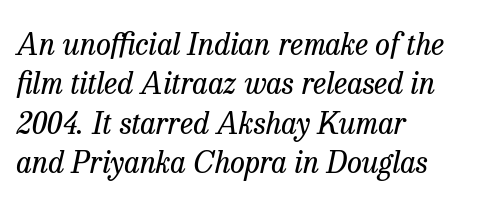
{"serif": "yes", "italic": "yes", "lean": "right", "slant_degrees": 13, "bold": "no", "weight": "regular", "width": "normal", "stroke_contrast": "low", "x_height": "medium", "monospaced": "no", "underline": "no", "align": "left", "line_spacing": "normal", "line_spacing_ratio": 1.31, "letter_spacing": "normal", "letter_spacing_em": 0.0, "glyph_px": 30}
